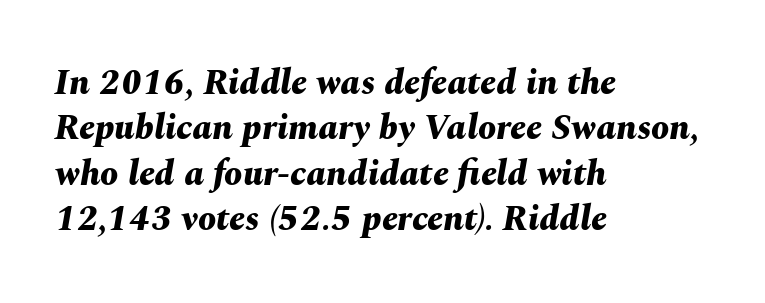
The image shows 36 px bold type, italic (leaning right); set left-aligned, normal line spacing (1.26x), normal letter spacing, not underlined; medium stroke contrast and a medium x-height.
